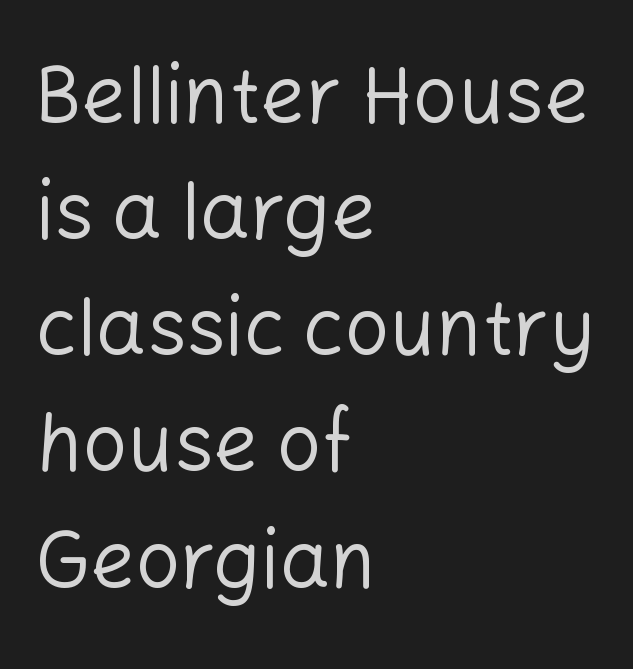
The image shows 79 px regular-weight sans-serif type, upright; set left-aligned, normal line spacing (1.47x), normal letter spacing, not underlined; low stroke contrast and a medium x-height.
